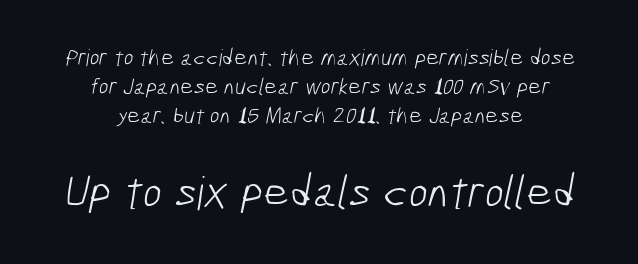
The image shows 46 px light, condensed sans-serif type; set centered, normal line spacing (1.27x), normal letter spacing, not underlined; the second (bottom) block is 2.0x larger; low stroke contrast and a medium x-height.
